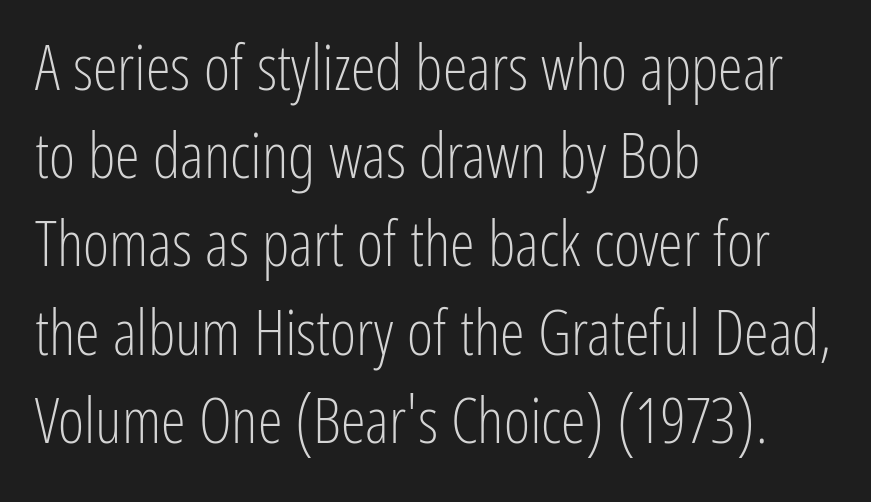
Q: Is the text bold? A: No.
Q: Is the text italic (slanted)? A: No, it is upright.
Q: Is the typeface a serif or a sans-serif typeface? A: Sans-serif.
Q: Is the text underlined? A: No.
Q: How is the paragraph aligned? A: Left-aligned.
Q: Is the spacing between letters normal or unusually wide? A: Normal.
Q: Is the spacing between lines tight, normal or loose? A: Normal.
Q: Width (condensed, normal, or wide)? A: Condensed.
Q: Stroke contrast? A: Low.
Q: x-height? A: Medium.
Q: Monospaced? A: No.
